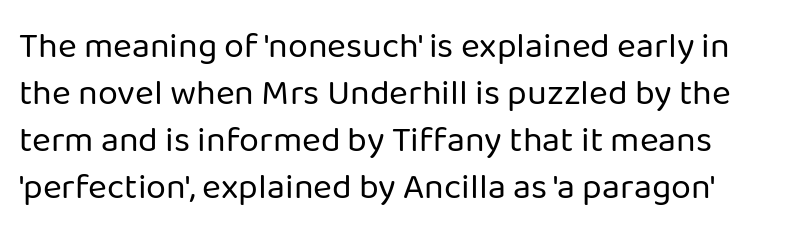
Q: Is the text bold? A: No.
Q: Is the text italic (slanted)? A: No, it is upright.
Q: Is the typeface a serif or a sans-serif typeface? A: Sans-serif.
Q: Is the text underlined? A: No.
Q: Is the spacing between letters normal or unusually wide? A: Normal.
Q: Is the spacing between lines tight, normal or loose? A: Normal.
Q: Width (condensed, normal, or wide)? A: Normal.
Q: Stroke contrast? A: Low.
Q: x-height? A: Medium.
Q: Monospaced? A: No.
